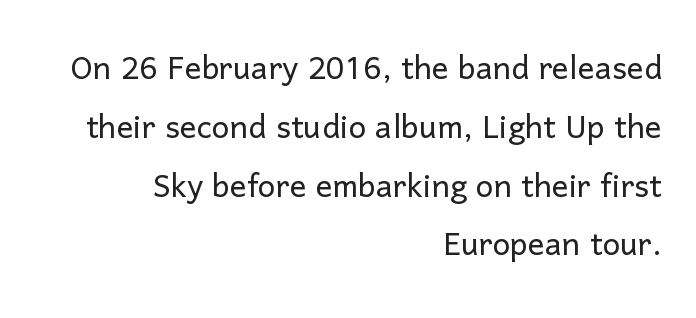
Q: Is the text bold? A: No.
Q: Is the text italic (slanted)? A: No, it is upright.
Q: Is the typeface a serif or a sans-serif typeface? A: Sans-serif.
Q: Is the text underlined? A: No.
Q: How is the paragraph aligned? A: Right-aligned.
Q: Is the spacing between letters normal or unusually wide? A: Normal.
Q: Is the spacing between lines tight, normal or loose? A: Normal.
Q: Width (condensed, normal, or wide)? A: Normal.
Q: Stroke contrast? A: Low.
Q: x-height? A: Medium.
Q: Monospaced? A: No.
